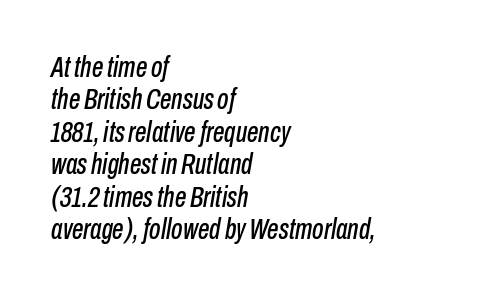
The specimen reads as italic at a glance. Letters rest on an invisible, unmarked baseline. A typesetter would call this proportional, since set widths differ per character. In terms of leading, this rendering errs on the cramped side. Characters follow at the spacing the type designer built in.
